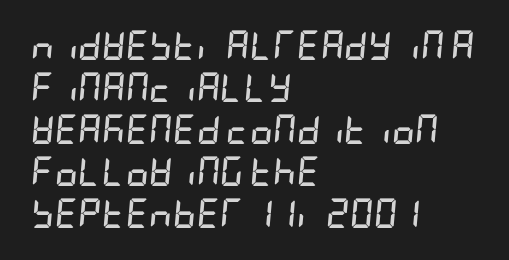
The image shows 29 px semibold, condensed type, italic (leaning right); set left-aligned, normal line spacing (1.45x), normal letter spacing, not underlined; low stroke contrast and a large x-height.
